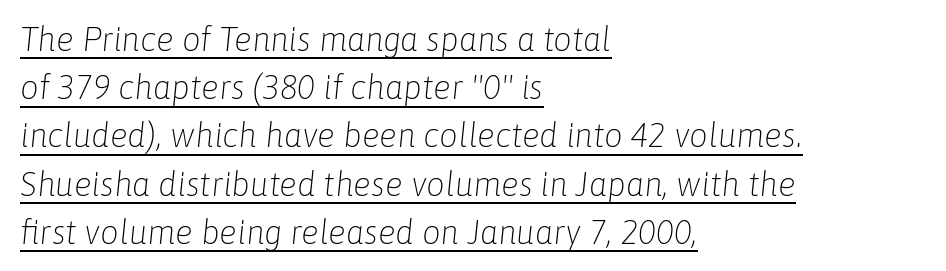
Q: Is the text bold? A: No.
Q: Is the text italic (slanted)? A: Yes, it leans right by about 6 degrees.
Q: Is the text underlined? A: Yes.
Q: How is the paragraph aligned? A: Left-aligned.
Q: Is the spacing between letters normal or unusually wide? A: Normal.
Q: Is the spacing between lines tight, normal or loose? A: Normal.
Q: Width (condensed, normal, or wide)? A: Normal.
Q: Stroke contrast? A: Low.
Q: x-height? A: Medium.
Q: Monospaced? A: No.
